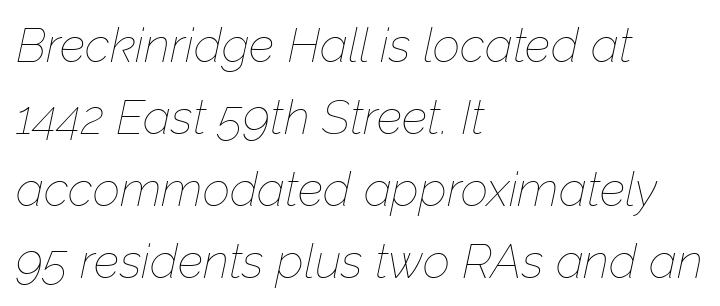
{"italic": "yes", "lean": "right", "slant_degrees": 12, "bold": "no", "weight": "thin", "width": "normal", "stroke_contrast": "low", "x_height": "medium", "monospaced": "no", "underline": "no", "align": "left", "line_spacing": "normal", "line_spacing_ratio": 1.5, "letter_spacing": "normal", "letter_spacing_em": 0.0, "glyph_px": 48}
